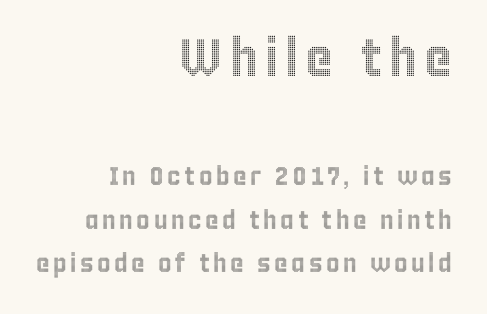
Q: Is the text italic (slanted)? A: No, it is upright.
Q: Is the text underlined? A: No.
Q: How is the paragraph aligned? A: Right-aligned.
Q: Is the spacing between lines tight, normal or loose? A: Normal.
Q: Which block of text is set in a larger size, the first (top) or the second (bottom)? A: The first (top) one.
Q: Width (condensed, normal, or wide)? A: Condensed.
Q: x-height? A: Large.
Q: Monospaced? A: No.
